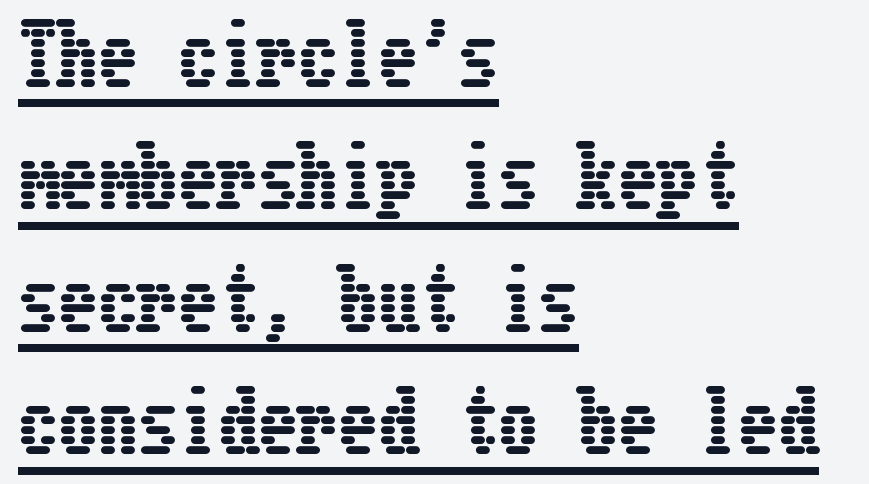
Every word sits above its own underline. In terms of letterspacing, this is plain default setting. When letters stand straight like this, we call the style roman or upright. Whoever set this chose a conventional vertical rhythm.
